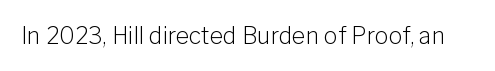
The image shows 23 px text type, upright; set normal letter spacing, not underlined.
